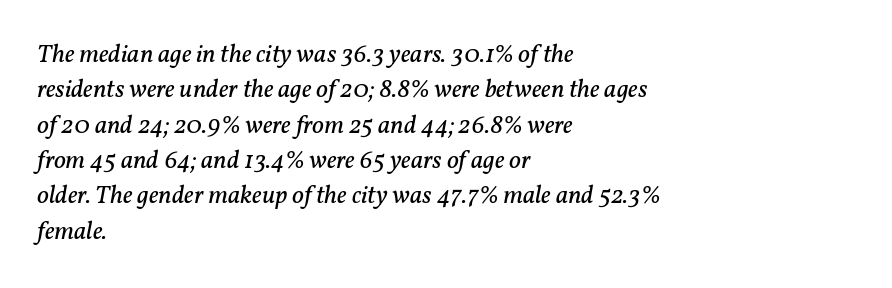
Q: Is the text bold? A: No.
Q: Is the text italic (slanted)? A: Yes, it leans right by about 11 degrees.
Q: Is the text underlined? A: No.
Q: How is the paragraph aligned? A: Left-aligned.
Q: Is the spacing between letters normal or unusually wide? A: Normal.
Q: Is the spacing between lines tight, normal or loose? A: Normal.
